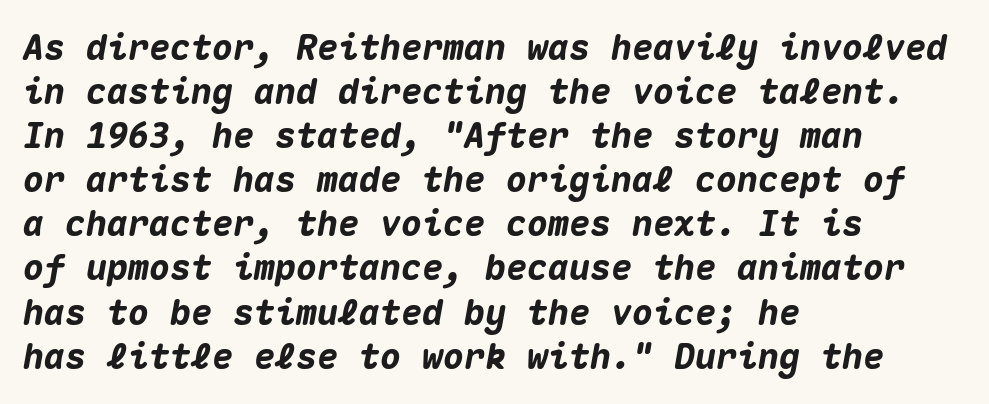
Q: Is the text bold? A: Yes.
Q: Is the text italic (slanted)? A: Yes, it leans right by about 10 degrees.
Q: Is the text underlined? A: No.
Q: How is the paragraph aligned? A: Left-aligned.
Q: Is the spacing between letters normal or unusually wide? A: Normal.
Q: Is the spacing between lines tight, normal or loose? A: Normal.
Q: Width (condensed, normal, or wide)? A: Normal.
Q: Stroke contrast? A: Medium.
Q: x-height? A: Medium.
Q: Monospaced? A: Yes.
